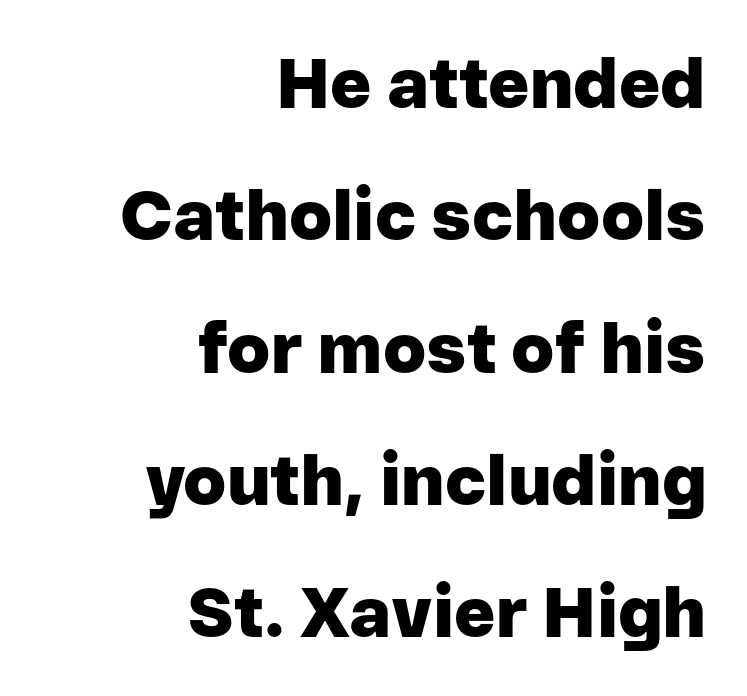
{"serif": "no", "italic": "no", "bold": "yes", "weight": "heavy", "width": "normal", "stroke_contrast": "low", "x_height": "medium", "monospaced": "no", "underline": "no", "align": "right", "line_spacing_ratio": 1.89, "letter_spacing": "normal", "letter_spacing_em": 0.0, "glyph_px": 70}
